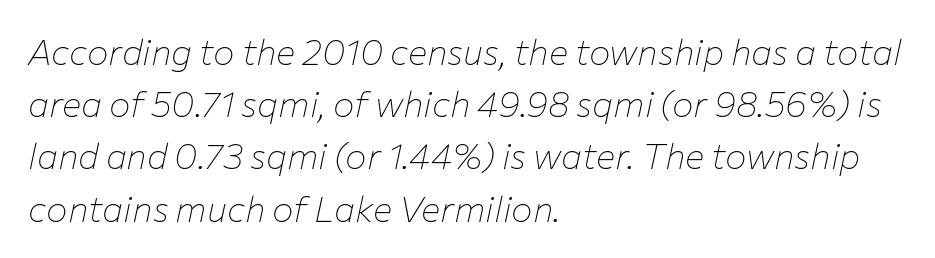
The image shows 36 px thin type, italic (leaning right); set left-aligned, normal line spacing (1.45x), normal letter spacing, not underlined; low stroke contrast and a medium x-height.
